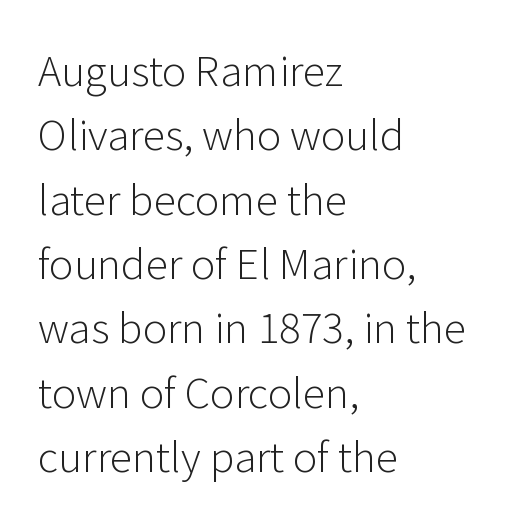
{"serif": "no", "italic": "no", "bold": "no", "weight": "light", "width": "normal", "stroke_contrast": "low", "x_height": "medium", "monospaced": "no", "underline": "no", "align": "left", "line_spacing": "normal", "line_spacing_ratio": 1.57, "letter_spacing": "normal", "letter_spacing_em": 0.0, "glyph_px": 41}
